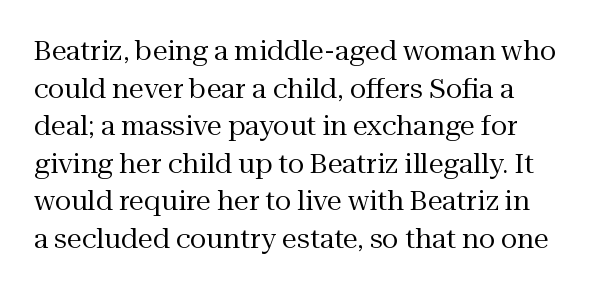
{"italic": "no", "bold": "no", "underline": "no", "align": "left", "line_spacing": "normal", "line_spacing_ratio": 1.39, "letter_spacing": "normal", "letter_spacing_em": 0.0, "glyph_px": 27}
